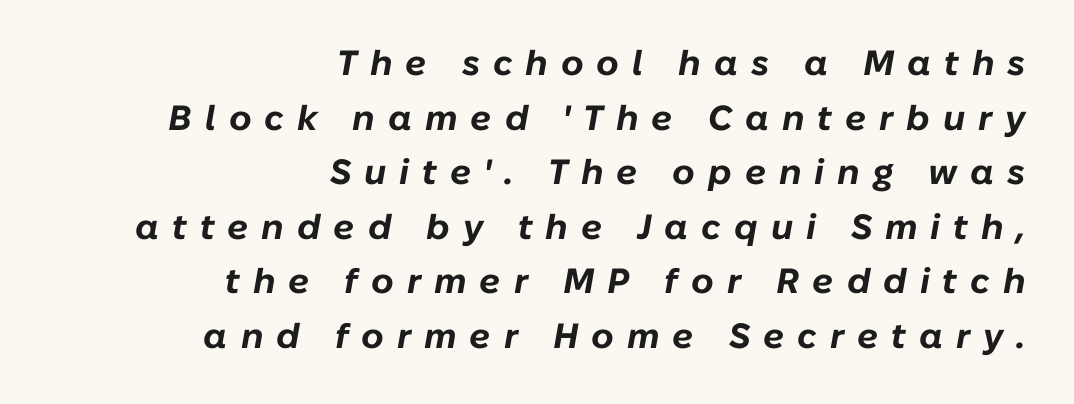
The image shows 35 px bold type, italic (leaning right); set right-aligned, normal line spacing (1.56x), unusually wide letter spacing (+0.37 em), not underlined; low stroke contrast and a medium x-height.
